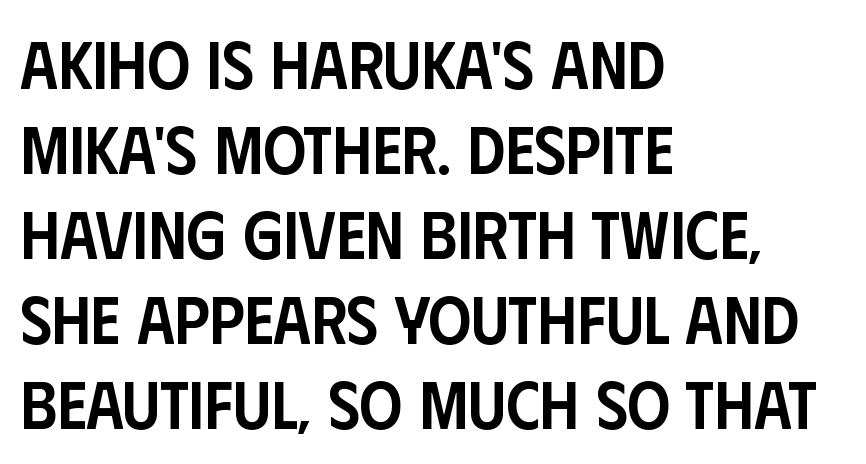
Moderately thickened strokes mark this as semibold type. This sample uses plain, unmodified letter spacing. This rendering employs a face without finishing strokes, i.e., a sans-serif. The passage shown stacks its lines at a standard gap.
